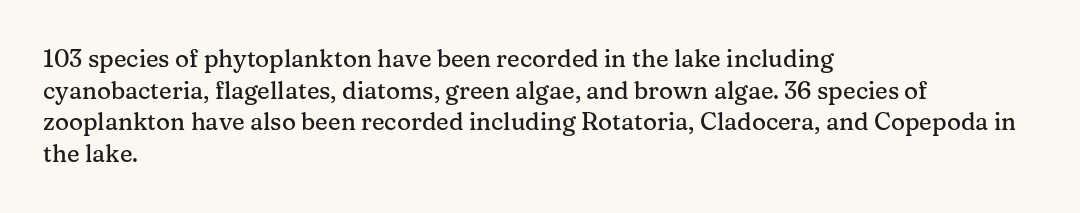
Q: Is the text italic (slanted)? A: No, it is upright.
Q: Is the text underlined? A: No.
Q: How is the paragraph aligned? A: Left-aligned.
Q: Is the spacing between letters normal or unusually wide? A: Normal.
Q: Is the spacing between lines tight, normal or loose? A: Normal.
